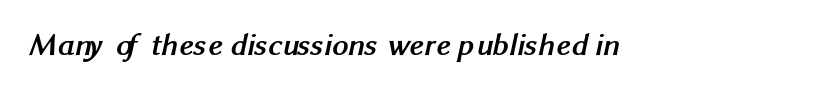
Q: Is the text bold? A: Yes.
Q: Is the typeface a serif or a sans-serif typeface? A: Sans-serif.
Q: Is the text underlined? A: No.
Q: Is the spacing between letters normal or unusually wide? A: Normal.
Q: Width (condensed, normal, or wide)? A: Normal.
Q: Stroke contrast? A: Medium.
Q: x-height? A: Medium.
Q: Monospaced? A: No.
